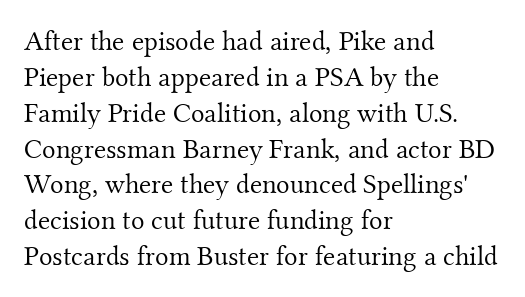
The image shows 28 px light serif type, upright; set left-aligned, normal line spacing (1.28x), normal letter spacing, not underlined; medium stroke contrast and a small x-height.
